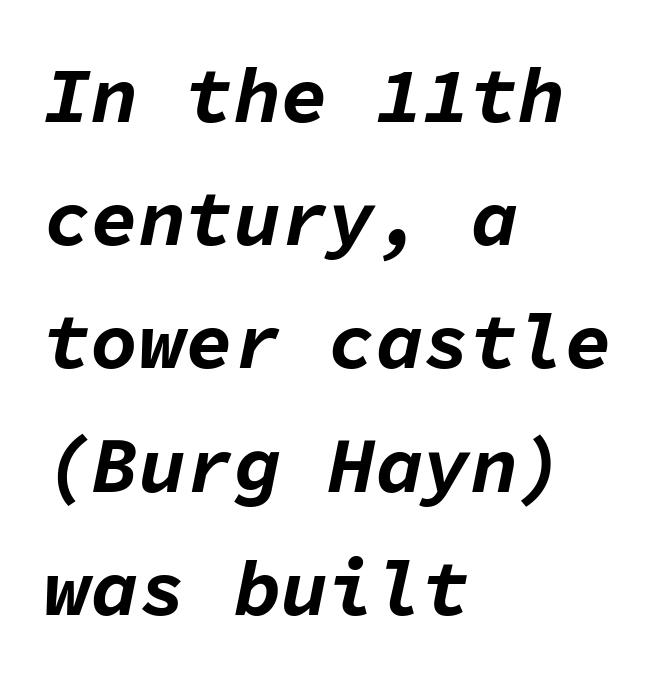
{"italic": "yes", "lean": "right", "slant_degrees": 11, "bold": "yes", "weight": "bold", "width": "normal", "stroke_contrast": "low", "x_height": "medium", "monospaced": "yes", "underline": "no", "align": "left", "line_spacing": "normal", "line_spacing_ratio": 1.56, "letter_spacing": "normal", "letter_spacing_em": 0.0, "glyph_px": 79}
